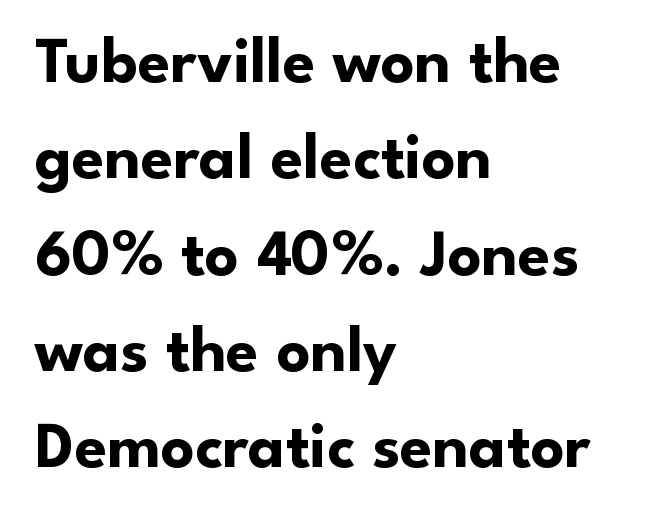
{"serif": "no", "italic": "no", "bold": "yes", "weight": "bold", "width": "normal", "stroke_contrast": "low", "x_height": "small", "monospaced": "no", "underline": "no", "align": "left", "line_spacing": "normal", "line_spacing_ratio": 1.46, "letter_spacing": "normal", "letter_spacing_em": 0.0, "glyph_px": 66}
